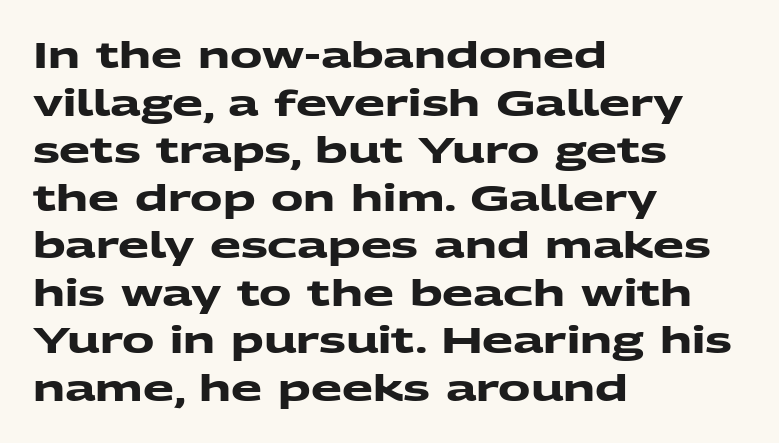
{"serif": "no", "bold": "yes", "weight": "heavy", "width": "wide", "stroke_contrast": "medium", "x_height": "medium", "monospaced": "no", "underline": "no", "align": "left", "line_spacing": "normal", "line_spacing_ratio": 1.32, "letter_spacing": "normal", "letter_spacing_em": 0.0, "glyph_px": 36}
